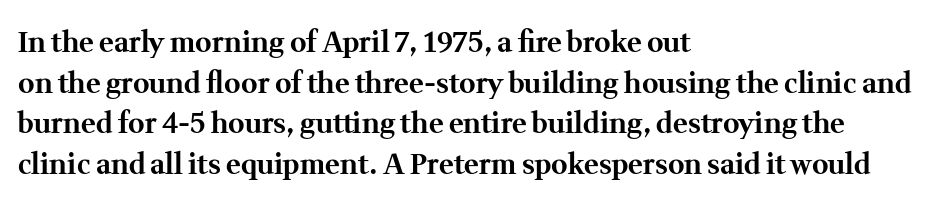
{"serif": "yes", "italic": "no", "bold": "yes", "weight": "bold", "width": "normal", "stroke_contrast": "medium", "x_height": "medium", "monospaced": "no", "underline": "no", "align": "left", "line_spacing": "normal", "line_spacing_ratio": 1.45, "letter_spacing": "normal", "letter_spacing_em": 0.0, "glyph_px": 28}
